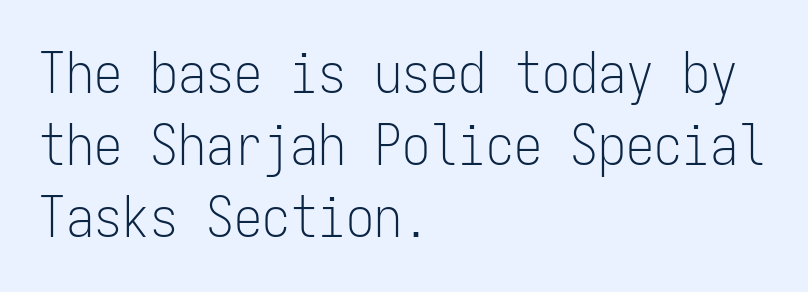
Anything drawn beneath the words? Only blank space. Inter-character spacing is left at the font's built-in metrics. The letters stand straight up with perfectly vertical stems. The face used here is a sans, in the tradition of grotesques and geometrics.
